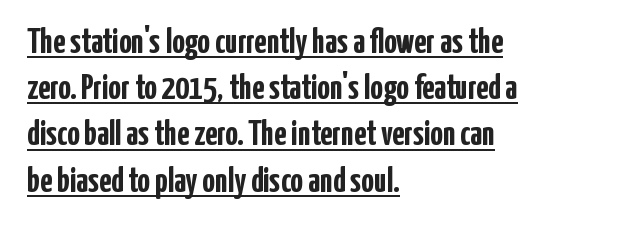
{"serif": "no", "italic": "no", "bold": "yes", "weight": "semibold", "width": "condensed", "stroke_contrast": "low", "x_height": "medium", "monospaced": "no", "underline": "yes", "align": "left", "line_spacing": "normal", "line_spacing_ratio": 1.32, "letter_spacing": "normal", "letter_spacing_em": 0.0, "glyph_px": 35}
